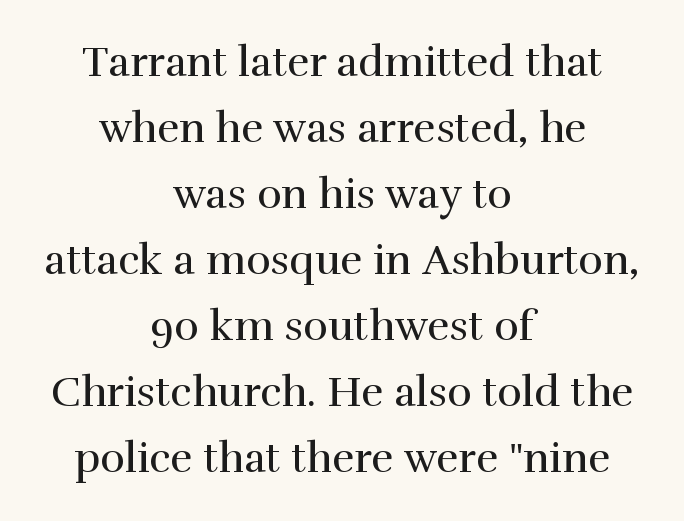
Q: Is the text bold? A: No.
Q: Is the text italic (slanted)? A: No, it is upright.
Q: Is the typeface a serif or a sans-serif typeface? A: Serif.
Q: Is the text underlined? A: No.
Q: How is the paragraph aligned? A: Centered.
Q: Is the spacing between letters normal or unusually wide? A: Normal.
Q: Is the spacing between lines tight, normal or loose? A: Normal.
Q: Width (condensed, normal, or wide)? A: Normal.
Q: Stroke contrast? A: High.
Q: x-height? A: Medium.
Q: Monospaced? A: No.
